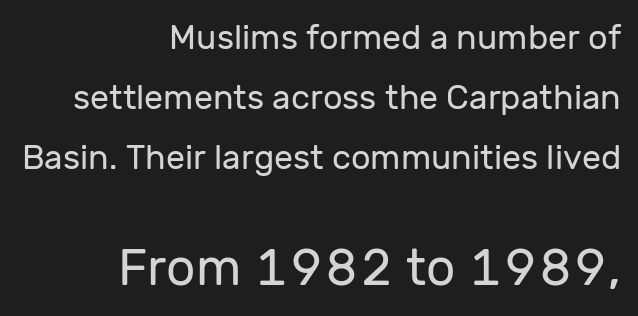
Q: Is the text bold? A: No.
Q: Is the text italic (slanted)? A: No, it is upright.
Q: Is the typeface a serif or a sans-serif typeface? A: Sans-serif.
Q: Is the text underlined? A: No.
Q: How is the paragraph aligned? A: Right-aligned.
Q: Is the spacing between letters normal or unusually wide? A: Normal.
Q: Which block of text is set in a larger size, the first (top) or the second (bottom)? A: The second (bottom) one.
Q: Width (condensed, normal, or wide)? A: Normal.
Q: Stroke contrast? A: Low.
Q: x-height? A: Medium.
Q: Monospaced? A: No.
